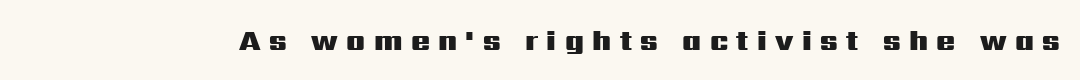
A clean baseline with only descenders dipping below it. Characters remain perfectly vertical along every line. Students, note that the glyphs here are deliberately spaced far apart. Thick stems and heavy bowls — unmistakably bold. Think of a printed novel: that variable character pitch is what you see here. Typographically, this falls in the sans-serif category.
